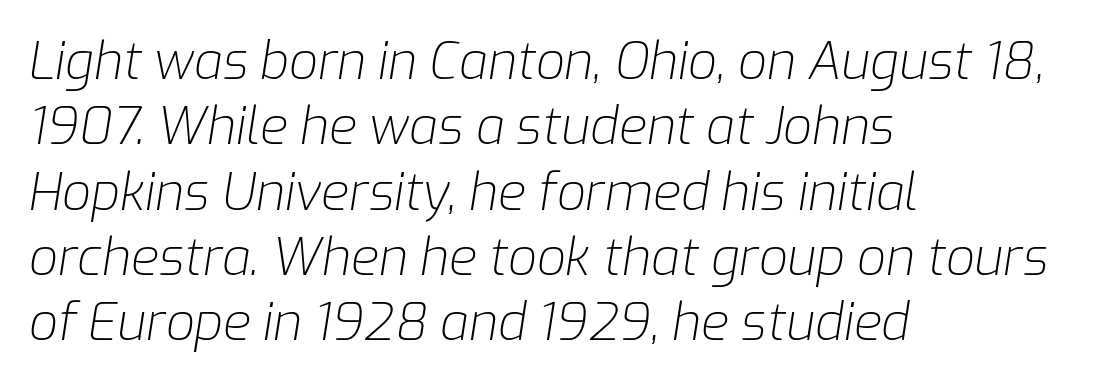
Q: Is the text bold? A: No.
Q: Is the text italic (slanted)? A: Yes, it leans right by about 9 degrees.
Q: Is the text underlined? A: No.
Q: How is the paragraph aligned? A: Left-aligned.
Q: Is the spacing between letters normal or unusually wide? A: Normal.
Q: Is the spacing between lines tight, normal or loose? A: Normal.
Q: Width (condensed, normal, or wide)? A: Normal.
Q: Stroke contrast? A: Low.
Q: x-height? A: Medium.
Q: Monospaced? A: No.
